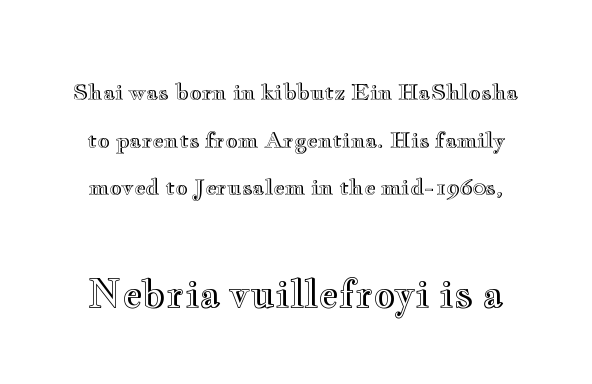
{"italic": "no", "width": "wide", "x_height": "small", "monospaced": "no", "underline": "no", "line_spacing": "loose", "line_spacing_ratio": 2.17, "letter_spacing": "normal", "letter_spacing_em": 0.0, "larger_block": "second", "size_ratio": 1.73, "glyph_px": 38}
